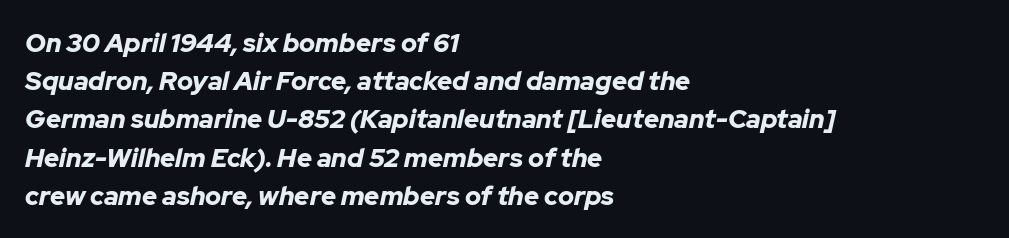
Words float on clear page, feet unadorned. If you drew a ruler down the left edge, every line would touch it. The tracking reads as untouched default to a designer's eye. Leading matches the norm, producing a regular column. The rendering uses a bold face; every stroke is thick and dark. The axis of the letterforms is tilted away from vertical.
